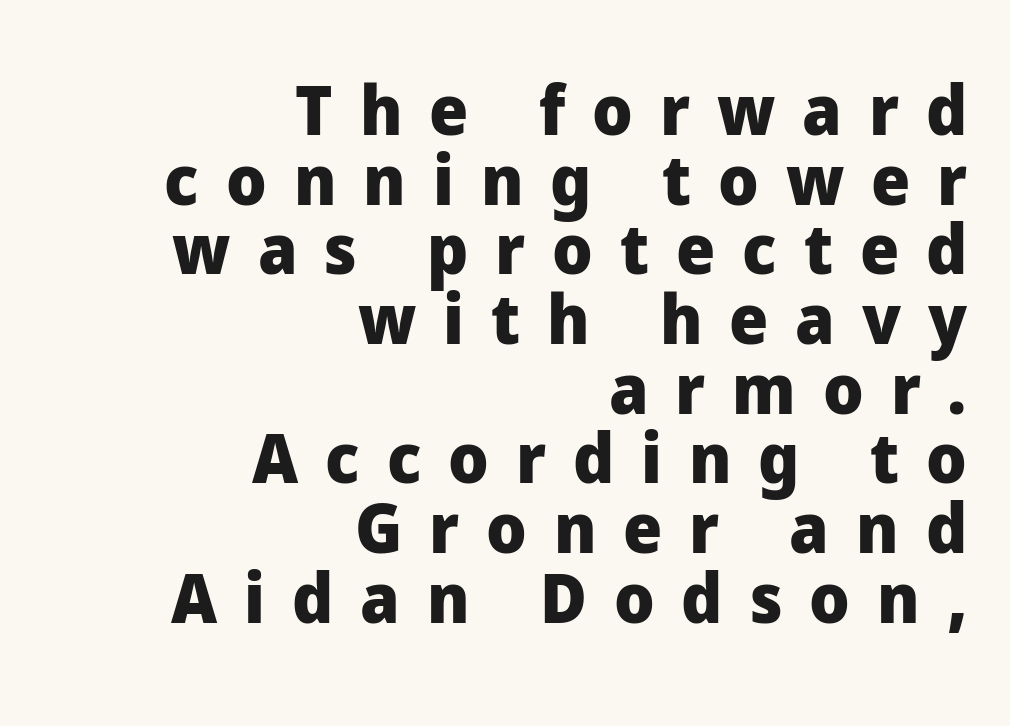
{"serif": "no", "italic": "no", "bold": "yes", "weight": "heavy", "width": "normal", "stroke_contrast": "low", "x_height": "medium", "monospaced": "no", "underline": "no", "align": "right", "line_spacing": "tight", "line_spacing_ratio": 1.01, "letter_spacing": "wide", "letter_spacing_em": 0.39, "glyph_px": 69}
